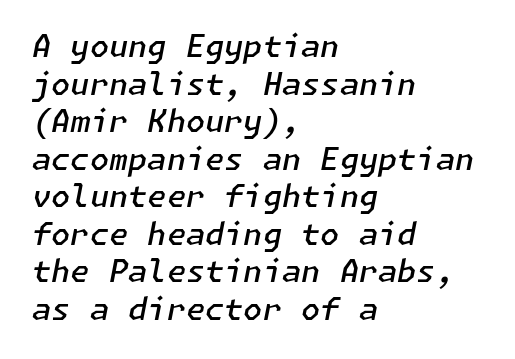
Q: Is the text bold? A: Semi-bold.
Q: Is the text italic (slanted)? A: Yes, it leans right by about 11 degrees.
Q: Is the text underlined? A: No.
Q: How is the paragraph aligned? A: Left-aligned.
Q: Is the spacing between letters normal or unusually wide? A: Normal.
Q: Width (condensed, normal, or wide)? A: Normal.
Q: Stroke contrast? A: Low.
Q: x-height? A: Medium.
